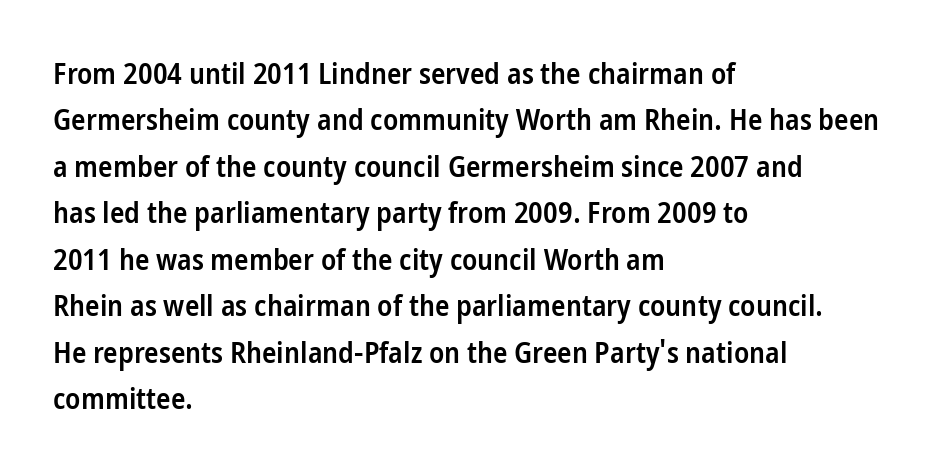
{"serif": "no", "italic": "no", "bold": "semi", "weight": "semibold", "width": "condensed", "stroke_contrast": "low", "x_height": "medium", "monospaced": "no", "underline": "no", "align": "left", "line_spacing": "normal", "line_spacing_ratio": 1.55, "letter_spacing": "normal", "letter_spacing_em": 0.0, "glyph_px": 30}
